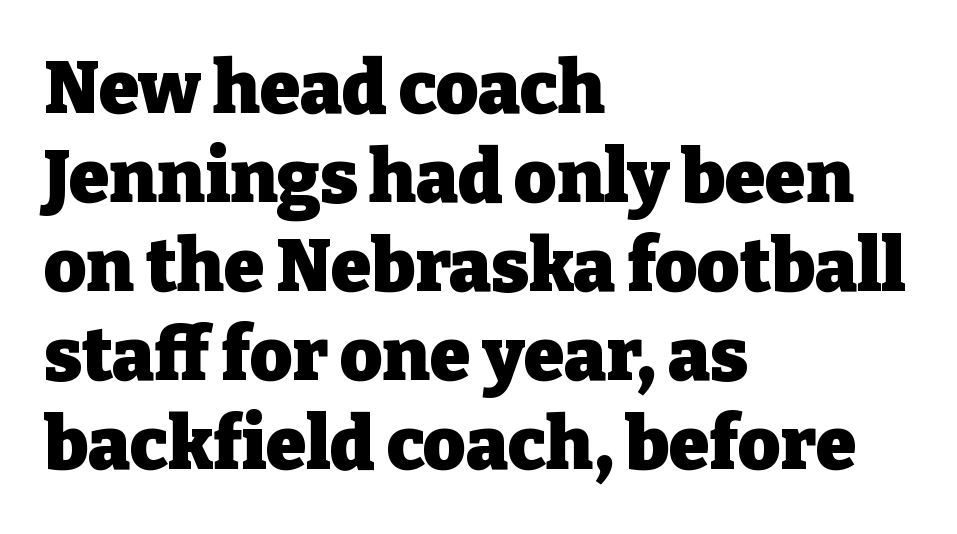
{"serif": "yes", "italic": "no", "bold": "yes", "weight": "heavy", "width": "normal", "stroke_contrast": "low", "x_height": "medium", "monospaced": "no", "underline": "no", "align": "left", "line_spacing_ratio": 1.22, "letter_spacing": "normal", "letter_spacing_em": 0.0, "glyph_px": 73}
